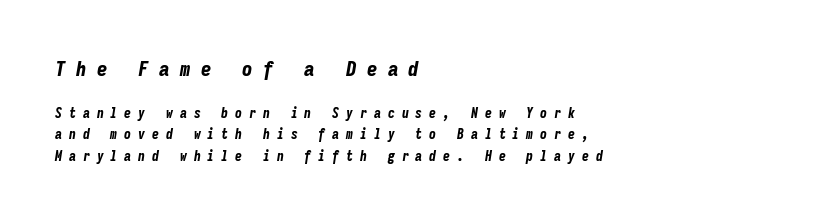
The face used here appears at its bigger size in the upper chunk. A student would call this left alignment; a typographer would say flush left, rag right. Letters rest on an invisible, unmarked baseline. The glyphs have the mass of a bold cut. Students, note that the glyphs here are deliberately spaced far apart. The specimen reads as italic at a glance.
